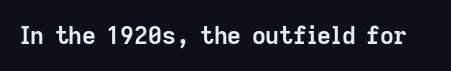
The image shows 24 px bold type, upright; set normal letter spacing, not underlined.
